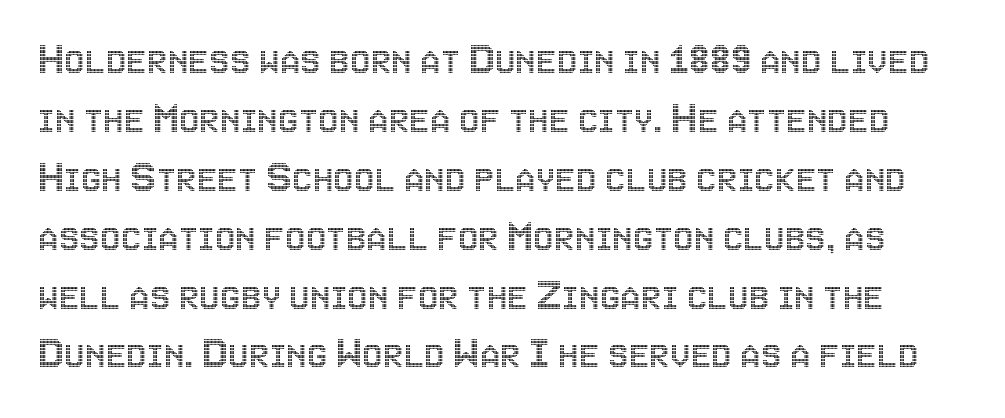
{"italic": "no", "width": "condensed", "x_height": "large", "monospaced": "no", "underline": "no", "line_spacing": "normal", "line_spacing_ratio": 1.28, "letter_spacing": "normal", "letter_spacing_em": 0.0, "glyph_px": 46}
